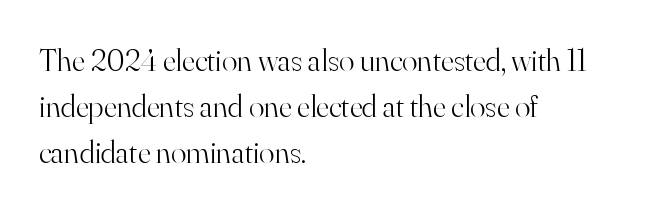
To sum up the face: it has serifs. In terms of posture, this sample is upright. Baseline-to-baseline distance is the conventional proportion of letter height. The space beneath each line is pristine and unruled.
